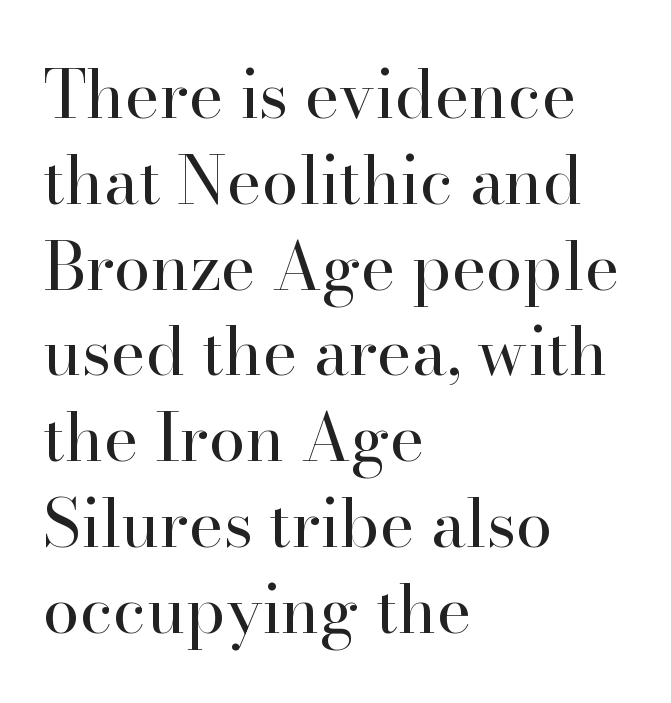
The image shows 66 px regular-weight serif type, upright; set left-aligned, normal line spacing (1.3x), normal letter spacing, not underlined; high stroke contrast and a small x-height.
